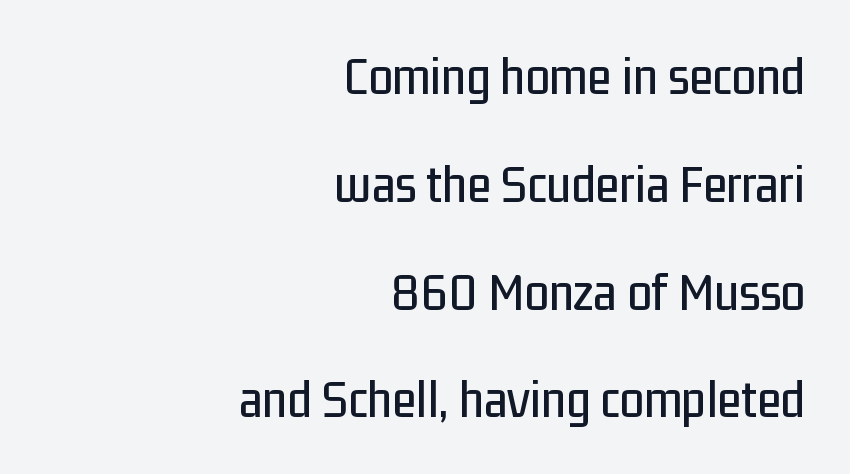
{"serif": "no", "italic": "no", "width": "condensed", "stroke_contrast": "low", "x_height": "medium", "monospaced": "no", "underline": "no", "align": "right", "line_spacing": "loose", "line_spacing_ratio": 1.96, "letter_spacing": "normal", "letter_spacing_em": 0.0, "glyph_px": 55}
